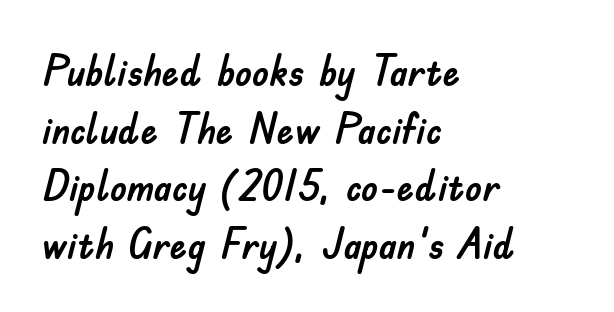
The image shows 43 px sans-serif type; set left-aligned, normal line spacing (1.34x), normal letter spacing, not underlined; low stroke contrast and a small x-height.
